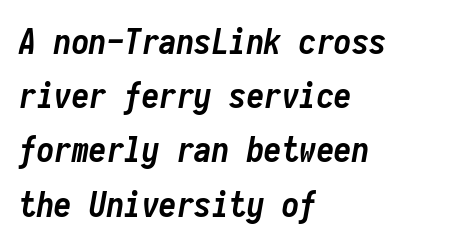
Q: Is the text bold? A: Yes.
Q: Is the text italic (slanted)? A: Yes, it leans right by about 10 degrees.
Q: Is the text underlined? A: No.
Q: How is the paragraph aligned? A: Left-aligned.
Q: Is the spacing between letters normal or unusually wide? A: Normal.
Q: Is the spacing between lines tight, normal or loose? A: Normal.
Q: Width (condensed, normal, or wide)? A: Condensed.
Q: Stroke contrast? A: Low.
Q: x-height? A: Medium.
Q: Monospaced? A: Yes.
